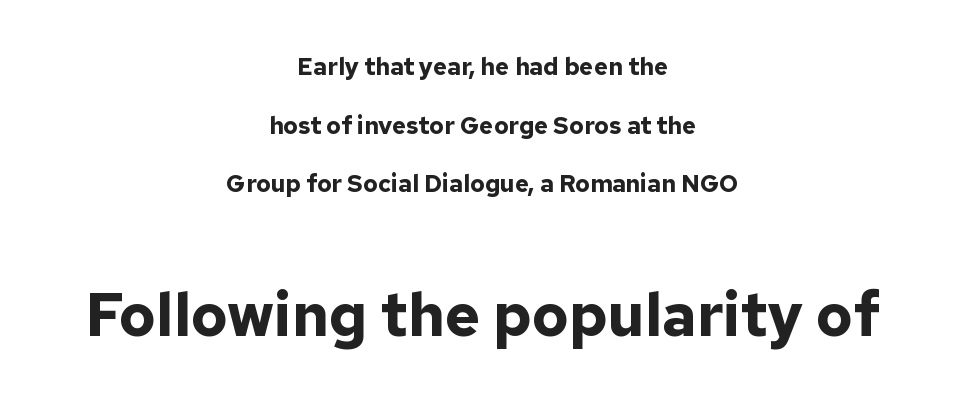
{"serif": "no", "italic": "no", "bold": "yes", "weight": "bold", "width": "normal", "stroke_contrast": "low", "x_height": "medium", "monospaced": "no", "underline": "no", "align": "center", "line_spacing": "loose", "line_spacing_ratio": 2.44, "letter_spacing": "normal", "letter_spacing_em": 0.0, "larger_block": "second", "size_ratio": 2.5, "glyph_px": 60}
